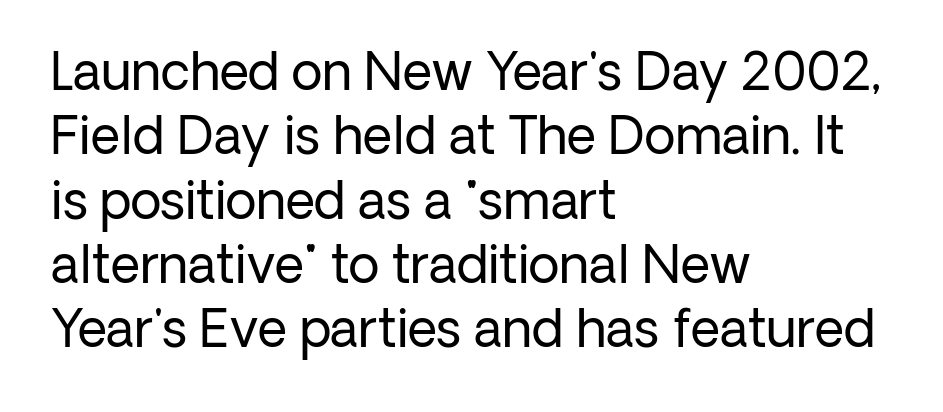
{"serif": "no", "italic": "no", "bold": "no", "weight": "regular", "width": "normal", "stroke_contrast": "low", "x_height": "medium", "monospaced": "no", "underline": "no", "align": "left", "line_spacing": "normal", "line_spacing_ratio": 1.26, "letter_spacing": "normal", "letter_spacing_em": 0.0, "glyph_px": 51}
